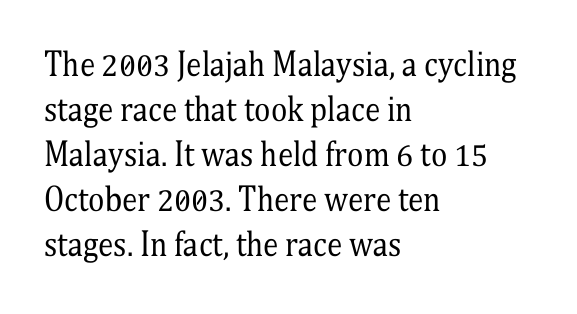
{"serif": "yes", "italic": "no", "bold": "no", "weight": "regular", "width": "condensed", "stroke_contrast": "medium", "x_height": "medium", "monospaced": "no", "underline": "no", "align": "left", "line_spacing": "normal", "line_spacing_ratio": 1.45, "letter_spacing": "normal", "letter_spacing_em": 0.0, "glyph_px": 31}
